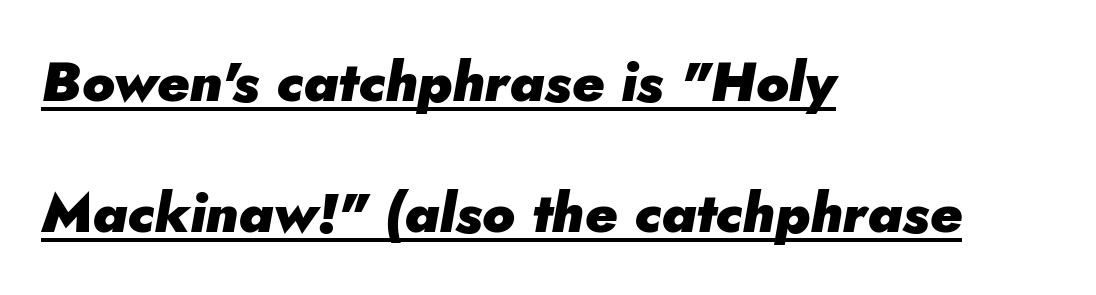
The image shows 56 px heavy type, italic (leaning right); set left-aligned, loose line spacing (2.34x), normal letter spacing, underlined; low stroke contrast and a small x-height.
